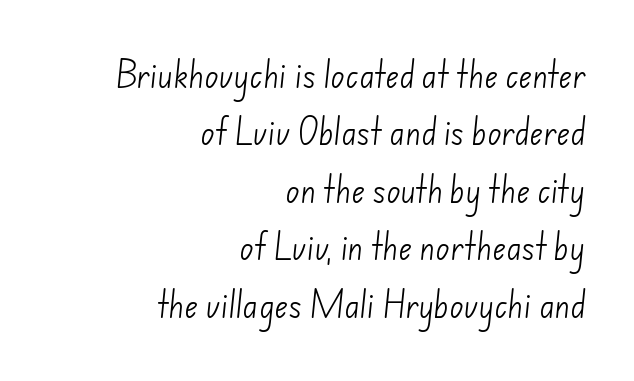
This reads as an unemphasized weight, regular at the heaviest. Are there feet on the stems? There aren't — it's a sans. Descender tails drop into unmarked territory. How would I describe the line gaps? Wide and relaxed.
